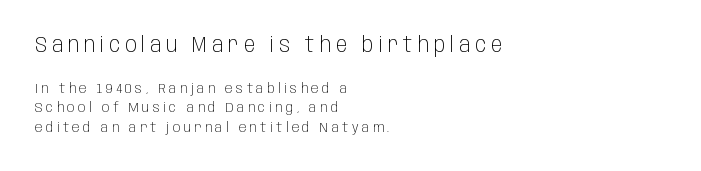
There is plenty of visible air inserted between adjacent glyphs. This rendering uses left alignment, leaving the right contour irregular. A typesetter would call this leading conventional body-copy spacing. Large over small — that's the arrangement of the two blocks here.
